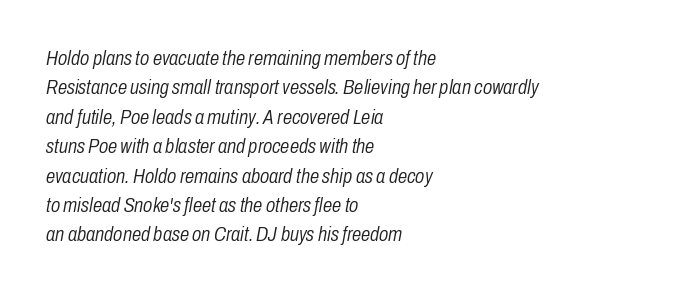
{"italic": "yes", "lean": "right", "slant_degrees": 10, "bold": "no", "underline": "no", "align": "left", "line_spacing": "normal", "line_spacing_ratio": 1.4, "letter_spacing": "normal", "letter_spacing_em": 0.0, "glyph_px": 21}
